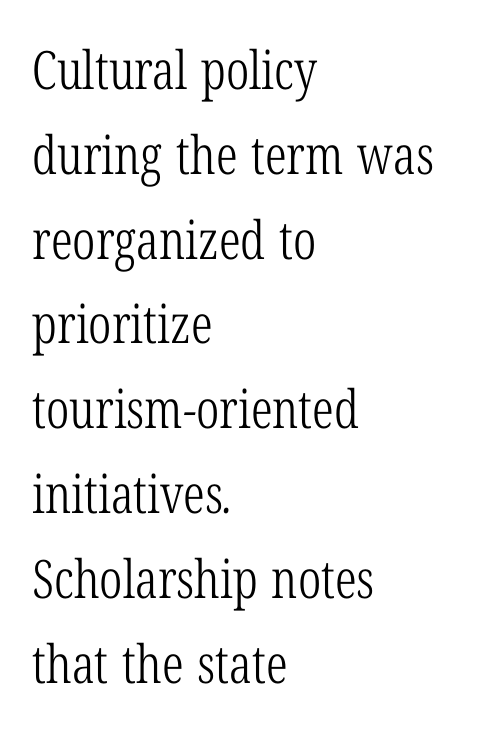
{"serif": "yes", "bold": "no", "weight": "light", "width": "condensed", "stroke_contrast": "low", "x_height": "medium", "monospaced": "no", "underline": "no", "align": "left", "line_spacing": "normal", "line_spacing_ratio": 1.6, "letter_spacing": "normal", "letter_spacing_em": 0.0, "glyph_px": 53}
